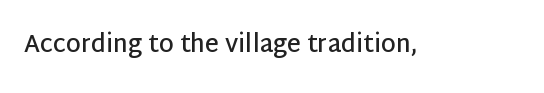
The image shows 24 px text type, upright; set normal letter spacing, not underlined.
